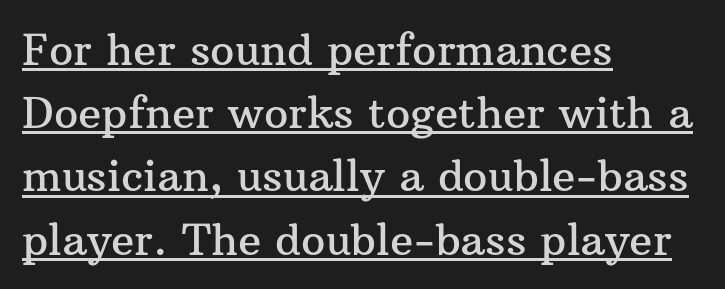
Q: Is the text italic (slanted)? A: No, it is upright.
Q: Is the typeface a serif or a sans-serif typeface? A: Serif.
Q: Is the text underlined? A: Yes.
Q: How is the paragraph aligned? A: Left-aligned.
Q: Is the spacing between letters normal or unusually wide? A: Normal.
Q: Is the spacing between lines tight, normal or loose? A: Normal.
Q: Width (condensed, normal, or wide)? A: Normal.
Q: Stroke contrast? A: Medium.
Q: x-height? A: Medium.
Q: Monospaced? A: No.
